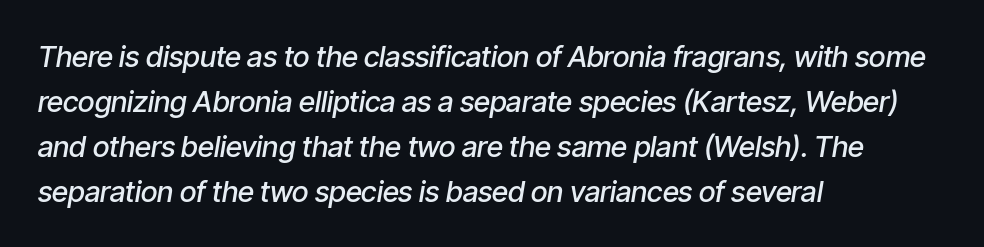
The image shows 29 px semibold, condensed type, italic (leaning right); set left-aligned, normal line spacing (1.55x), normal letter spacing, not underlined; low stroke contrast and a medium x-height.
